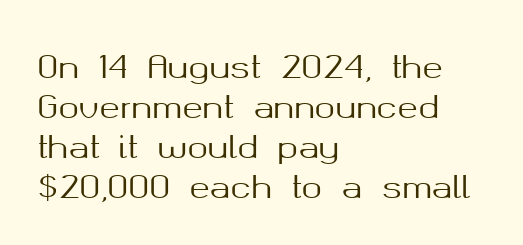
Q: Is the text italic (slanted)? A: No, it is upright.
Q: Is the typeface a serif or a sans-serif typeface? A: Sans-serif.
Q: Is the text underlined? A: No.
Q: How is the paragraph aligned? A: Left-aligned.
Q: Is the spacing between letters normal or unusually wide? A: Normal.
Q: Is the spacing between lines tight, normal or loose? A: Normal.
Q: Width (condensed, normal, or wide)? A: Normal.
Q: Stroke contrast? A: Medium.
Q: x-height? A: Medium.
Q: Monospaced? A: No.
